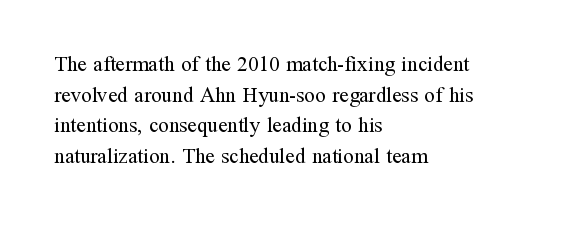
{"italic": "no", "bold": "no", "underline": "no", "align": "left", "line_spacing": "normal", "line_spacing_ratio": 1.46, "letter_spacing": "normal", "letter_spacing_em": 0.0, "glyph_px": 21}
